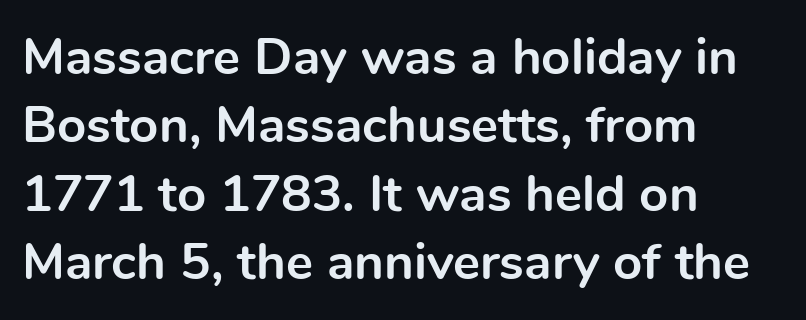
Q: Is the text bold? A: Yes.
Q: Is the text italic (slanted)? A: No, it is upright.
Q: Is the typeface a serif or a sans-serif typeface? A: Sans-serif.
Q: Is the text underlined? A: No.
Q: How is the paragraph aligned? A: Left-aligned.
Q: Is the spacing between letters normal or unusually wide? A: Normal.
Q: Is the spacing between lines tight, normal or loose? A: Normal.
Q: Width (condensed, normal, or wide)? A: Normal.
Q: x-height? A: Medium.
Q: Monospaced? A: No.
